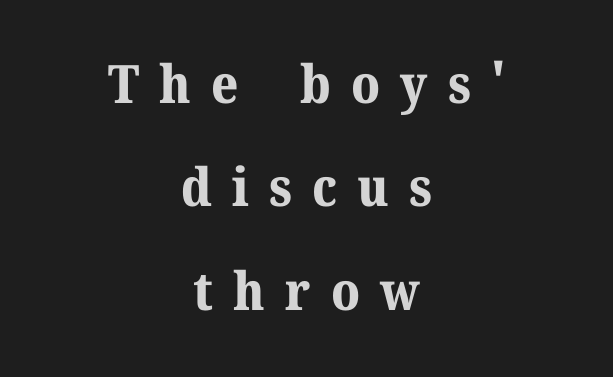
{"serif": "yes", "italic": "no", "bold": "yes", "weight": "bold", "width": "normal", "stroke_contrast": "medium", "x_height": "medium", "monospaced": "no", "underline": "no", "align": "center", "line_spacing": "loose", "line_spacing_ratio": 1.95, "letter_spacing": "wide", "letter_spacing_em": 0.38, "glyph_px": 53}
